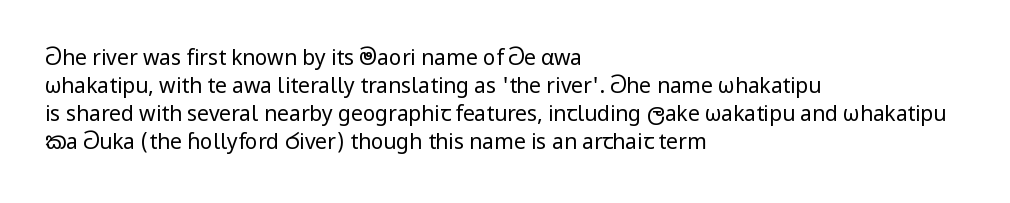
The image shows 21 px text type, upright; set left-aligned, normal line spacing (1.33x), normal letter spacing, not underlined.
